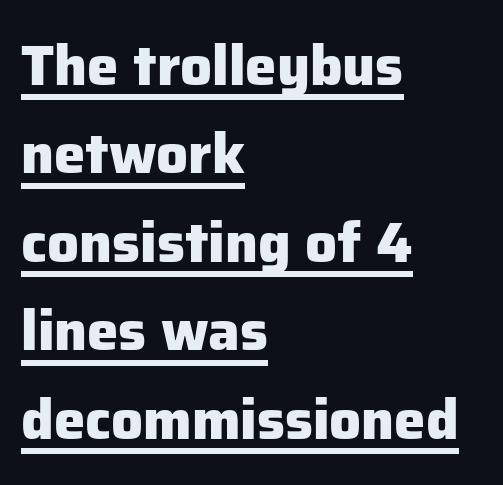
Q: Is the text bold? A: Yes.
Q: Is the text italic (slanted)? A: No, it is upright.
Q: Is the typeface a serif or a sans-serif typeface? A: Sans-serif.
Q: Is the text underlined? A: Yes.
Q: How is the paragraph aligned? A: Left-aligned.
Q: Is the spacing between letters normal or unusually wide? A: Normal.
Q: Is the spacing between lines tight, normal or loose? A: Normal.
Q: Width (condensed, normal, or wide)? A: Normal.
Q: Stroke contrast? A: Low.
Q: x-height? A: Medium.
Q: Monospaced? A: No.
